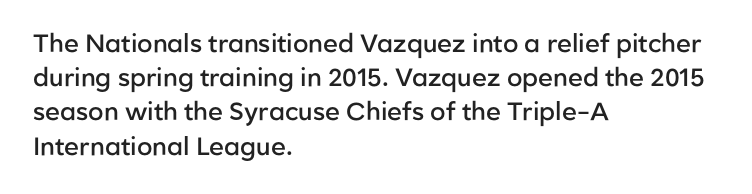
The image shows 25 px text type, upright; set left-aligned, normal line spacing (1.37x), normal letter spacing, not underlined.
